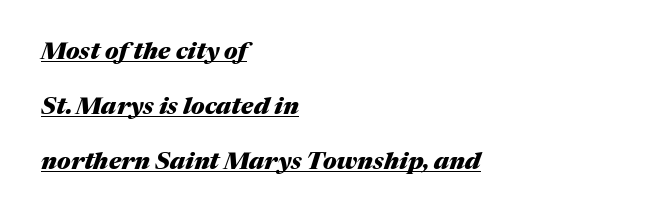
In CSS terms this would be text-align: left. Letter spacing: default. Line spacing here is loose. The passage shown leans; its letterforms are oblique. Caption: lettering with a line underneath. How heavy is the stroke? Heavy — this is a bold.
